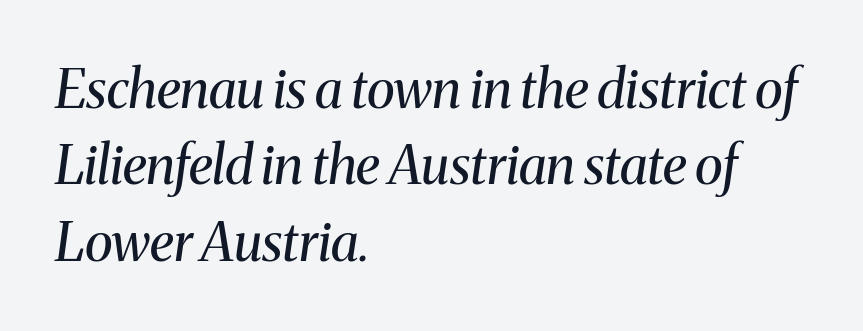
The image shows 53 px regular-weight serif type, italic (leaning right); set left-aligned, normal line spacing (1.44x), normal letter spacing, not underlined; medium stroke contrast and a medium x-height.
